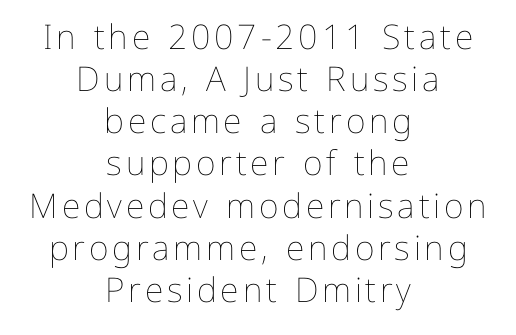
Type without underlining. These lines are rendered in a variable-pitch font. Is there any slant? The stems are plumb. Typeset on center — no edge is straight. Weight: not bold — regular or lighter.
